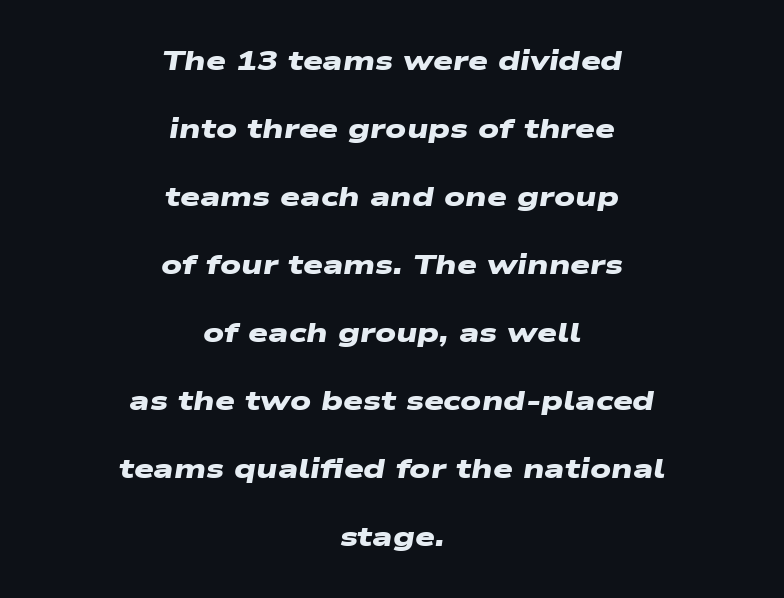
Q: Is the text bold? A: Yes.
Q: Is the typeface a serif or a sans-serif typeface? A: Sans-serif.
Q: Is the text underlined? A: No.
Q: How is the paragraph aligned? A: Centered.
Q: Is the spacing between letters normal or unusually wide? A: Normal.
Q: Is the spacing between lines tight, normal or loose? A: Loose.
Q: Width (condensed, normal, or wide)? A: Wide.
Q: Stroke contrast? A: Low.
Q: x-height? A: Medium.
Q: Monospaced? A: No.
